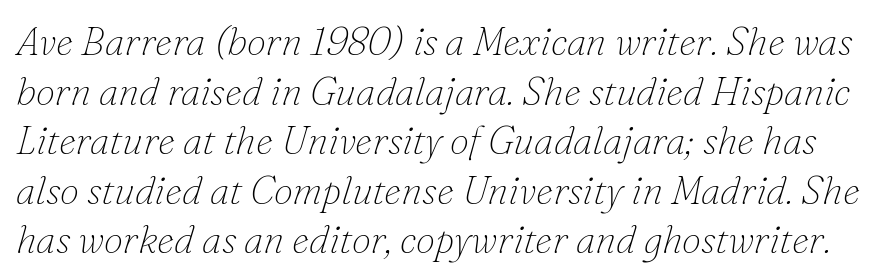
The area under the type is left untouched. The line-height multiplier appears to be the usual default. A quiet, ordinary-to-light weight characterises the typeface. This sample has the flowing, uneven cadence of proportional lettering. It's the slanting kind of type. Type style note: has serifs.
